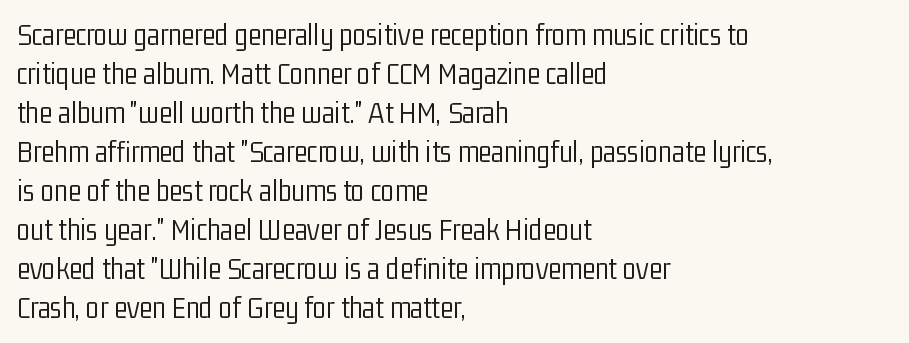
Q: Is the text bold? A: No.
Q: Is the text italic (slanted)? A: No, it is upright.
Q: Is the typeface a serif or a sans-serif typeface? A: Sans-serif.
Q: Is the text underlined? A: No.
Q: How is the paragraph aligned? A: Left-aligned.
Q: Is the spacing between letters normal or unusually wide? A: Normal.
Q: Is the spacing between lines tight, normal or loose? A: Normal.
Q: Width (condensed, normal, or wide)? A: Condensed.
Q: Stroke contrast? A: Low.
Q: x-height? A: Medium.
Q: Monospaced? A: No.
